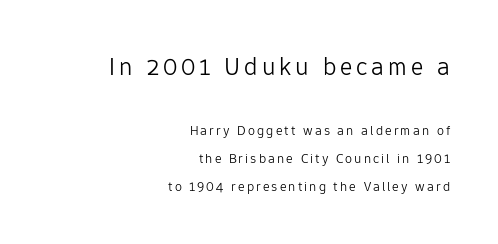
Notice how the stems are strictly vertical — no italics here. The initial chunk of copy outweighs the following chunk in type size. No heavy texture on the line: the type isn't bold. Clear beneath every line of the passage.
